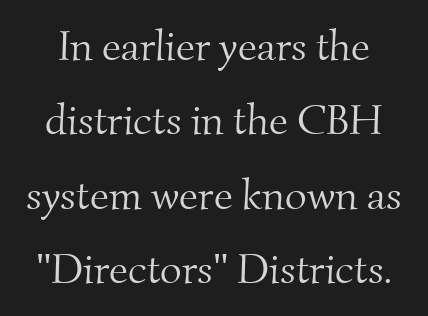
The characters display serif detailing at their extremities. The glyphs are unaccompanied by any horizontal stroke below them. This sample uses plain, unmodified letter spacing. Stems and bowls with no extra thickness — not bold. These lines are rendered in a variable-pitch font.
